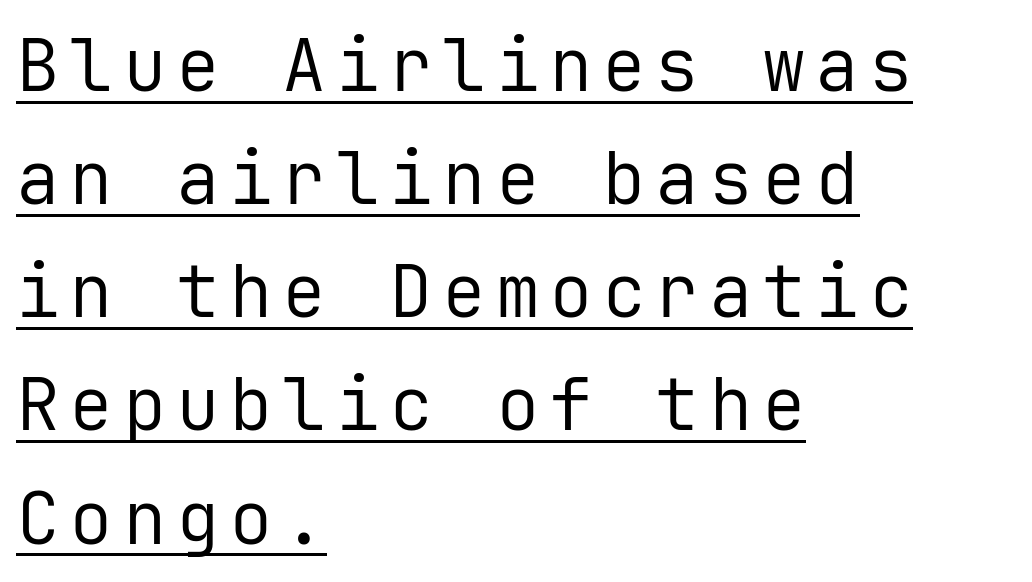
If you measured baseline to baseline, you'd find a middling distance. Is this a fixed-width face? Yes — each glyph sits in an identical cell. The passage shown is not bold in any degree. The words here are underlined.
